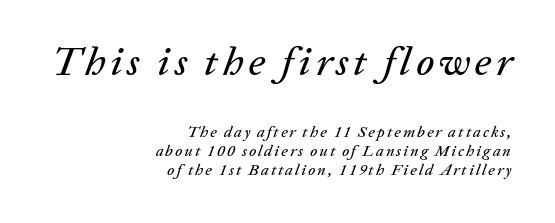
The image shows 40 px text type, italic (leaning right); set right-aligned, line spacing 1.19x, not underlined; the first (top) block is 2.5x larger; low stroke contrast and a medium x-height.
